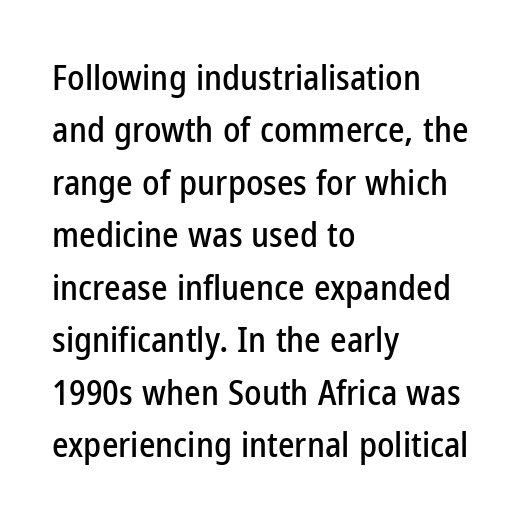
Q: Is the text italic (slanted)? A: No, it is upright.
Q: Is the typeface a serif or a sans-serif typeface? A: Sans-serif.
Q: Is the text underlined? A: No.
Q: How is the paragraph aligned? A: Left-aligned.
Q: Is the spacing between letters normal or unusually wide? A: Normal.
Q: Is the spacing between lines tight, normal or loose? A: Normal.
Q: Width (condensed, normal, or wide)? A: Condensed.
Q: Stroke contrast? A: Low.
Q: x-height? A: Medium.
Q: Monospaced? A: No.
